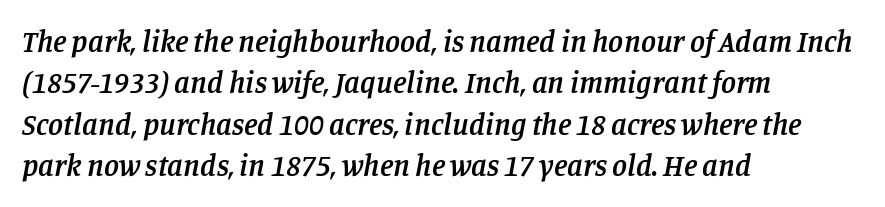
The image shows 30 px semibold serif type, italic (leaning right); set left-aligned, normal line spacing (1.38x), normal letter spacing, not underlined; low stroke contrast and a large x-height.
